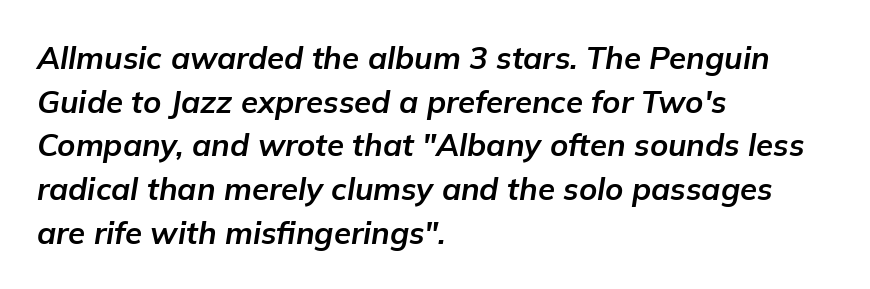
The image shows 31 px bold type, italic (leaning right); set left-aligned, normal line spacing (1.41x), normal letter spacing, not underlined; low stroke contrast and a medium x-height.
